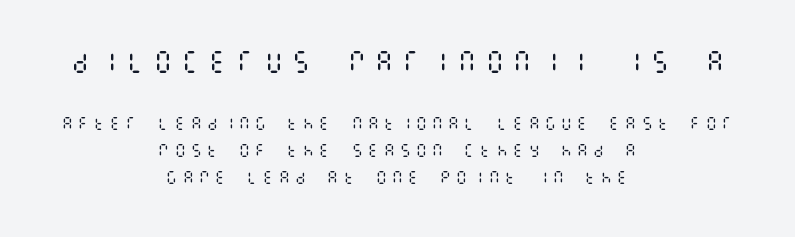
The image shows 24 px text type, upright; set centered, loose line spacing (1.93x), unusually wide letter spacing (+0.35 em), not underlined; the first (top) block is 1.71x larger.
